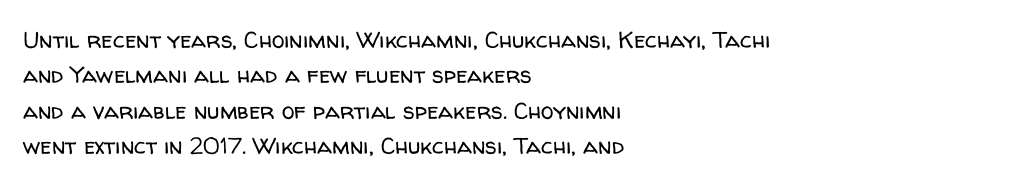
The face looks like a standard text weight, possibly lighter. Vertical strokes here are truly vertical. These lines keep a tight, regular rhythm from letter to letter. Leading matches the norm, producing a regular column. Left-aligned paragraph, ragged on the right. The space directly below the letters is spotless.
